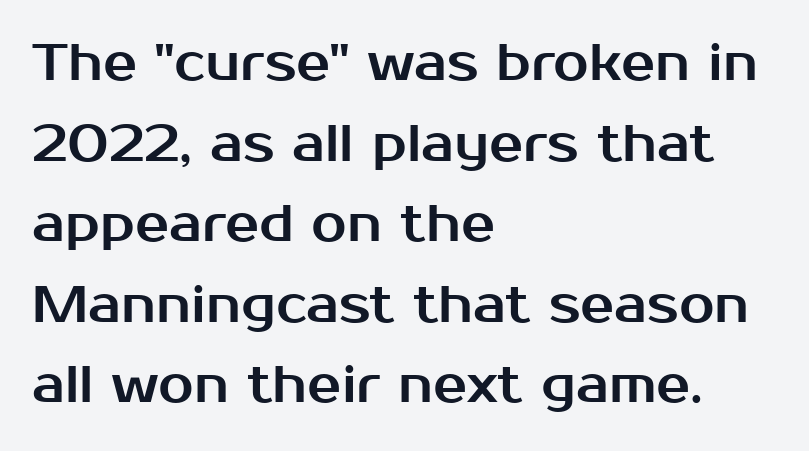
{"serif": "no", "italic": "no", "width": "normal", "stroke_contrast": "medium", "x_height": "medium", "monospaced": "no", "underline": "no", "align": "left", "line_spacing": "normal", "line_spacing_ratio": 1.58, "letter_spacing": "normal", "letter_spacing_em": 0.0, "glyph_px": 51}
